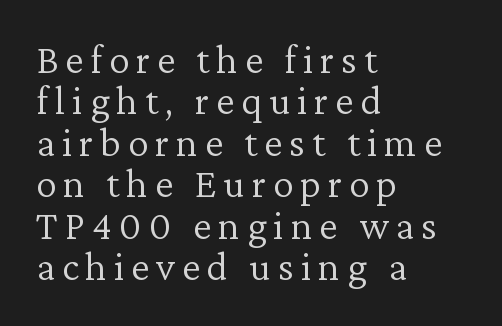
The image shows 41 px light serif type, upright; set left-aligned, tight line spacing (1.01x), not underlined; low stroke contrast and a medium x-height.
